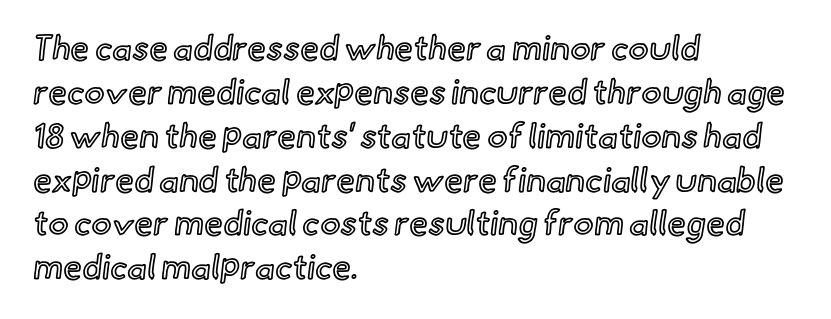
{"width": "normal", "x_height": "small", "monospaced": "no", "underline": "no", "align": "left", "line_spacing": "normal", "line_spacing_ratio": 1.29, "letter_spacing": "normal", "letter_spacing_em": 0.0, "glyph_px": 34}
